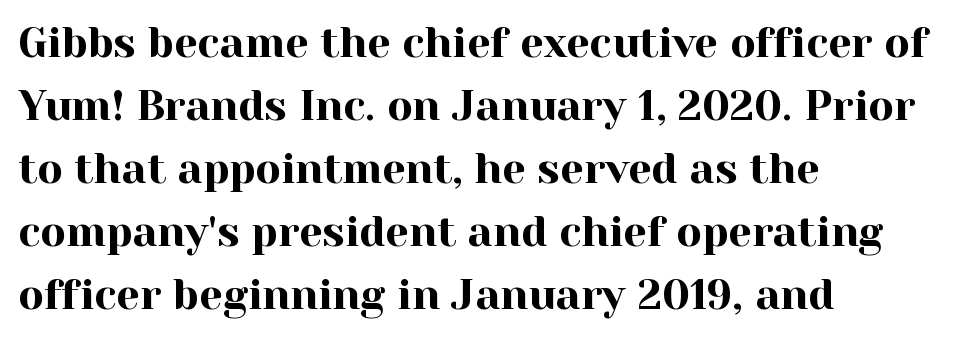
{"serif": "yes", "italic": "no", "width": "normal", "x_height": "medium", "monospaced": "no", "underline": "no", "align": "left", "line_spacing": "normal", "line_spacing_ratio": 1.5, "letter_spacing": "normal", "letter_spacing_em": 0.0, "glyph_px": 42}
